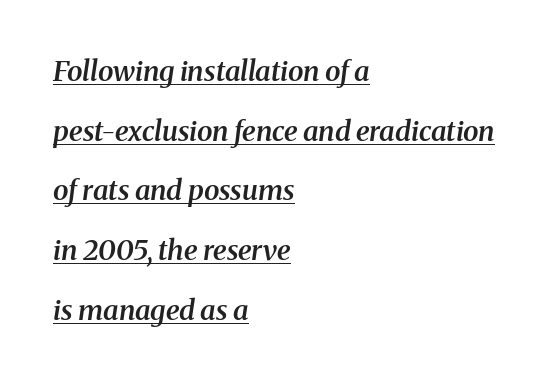
{"serif": "yes", "italic": "yes", "lean": "right", "slant_degrees": 8, "bold": "semi", "weight": "semibold", "width": "normal", "stroke_contrast": "medium", "x_height": "medium", "monospaced": "no", "underline": "yes", "align": "left", "line_spacing": "loose", "line_spacing_ratio": 2.13, "letter_spacing": "normal", "letter_spacing_em": 0.0, "glyph_px": 28}
